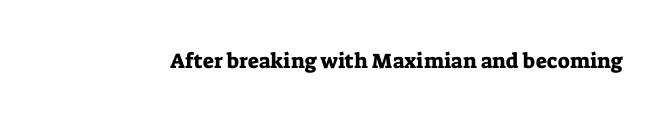
The image shows 21 px text type, upright; set normal letter spacing, not underlined.
